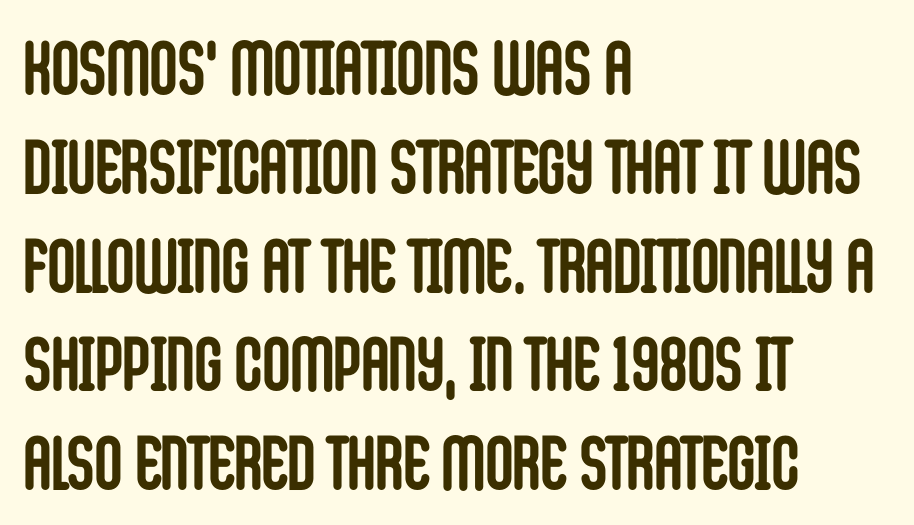
Leading: standard. Grotesque or geometric, the face here clearly has no serifs. Style check: upright. No extra tracking has been applied to these lines.
